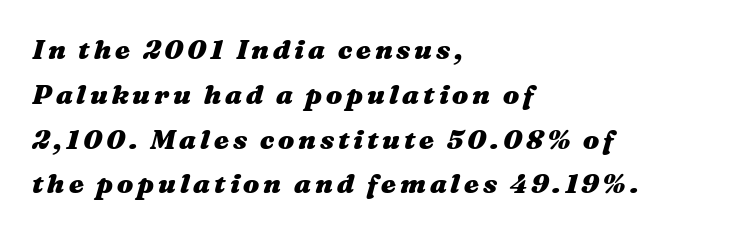
Q: Is the text bold? A: Yes.
Q: Is the text italic (slanted)? A: Yes, it leans right by about 16 degrees.
Q: Is the text underlined? A: No.
Q: How is the paragraph aligned? A: Left-aligned.
Q: Is the spacing between lines tight, normal or loose? A: Normal.
